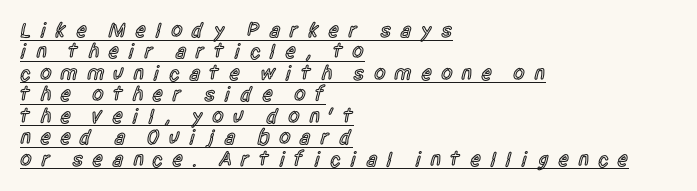
Q: Is the text bold? A: Semi-bold.
Q: Is the text italic (slanted)? A: Yes.
Q: Is the text underlined? A: Yes.
Q: How is the paragraph aligned? A: Left-aligned.
Q: Is the spacing between letters normal or unusually wide? A: Unusually wide.
Q: Is the spacing between lines tight, normal or loose? A: Tight.
